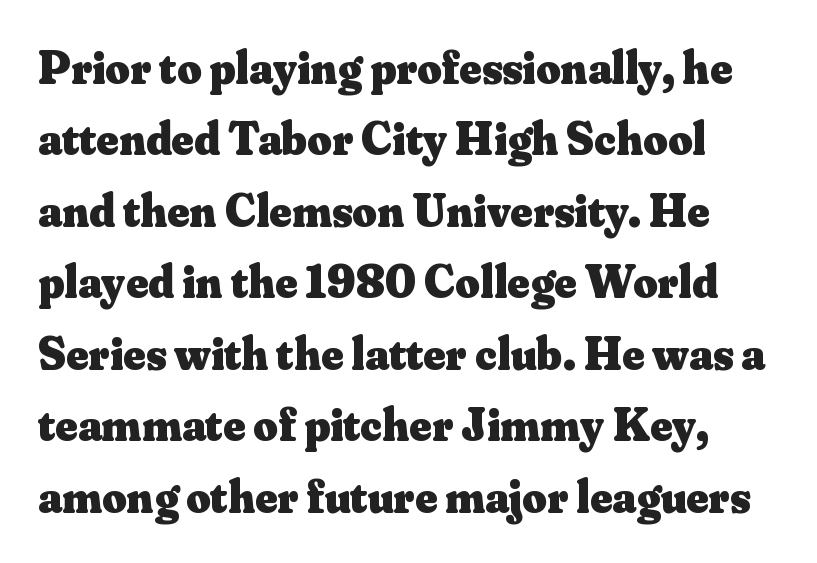
Type without underlining. A typesetter would mark this as roman, not italic. These lines are rendered in a variable-pitch font. This block has exactly the height ordinary leading produces.
